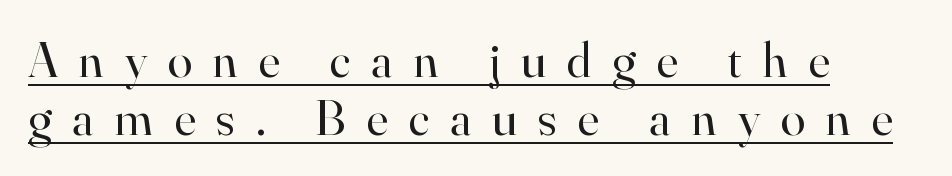
Tracking value appears strongly positive — letters spread wide. Italic: no, the glyphs are upright roman. The lines are quadded left. Beneath each row of characters lies a ruled line. These lines are composed in type with serifs. The letters advance in unequal steps, a hallmark of proportional type.
